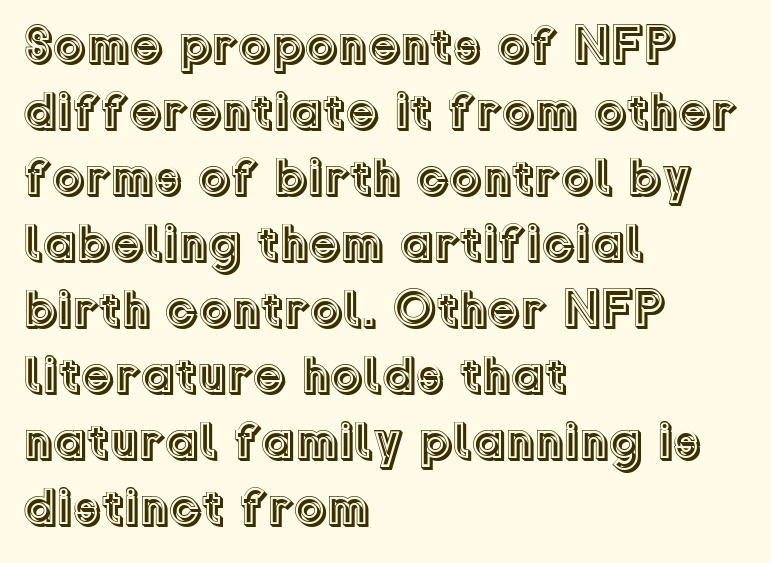
Q: Is the text italic (slanted)? A: No, it is upright.
Q: Is the text underlined? A: No.
Q: How is the paragraph aligned? A: Left-aligned.
Q: Is the spacing between letters normal or unusually wide? A: Normal.
Q: Is the spacing between lines tight, normal or loose? A: Normal.
Q: Width (condensed, normal, or wide)? A: Normal.
Q: x-height? A: Medium.
Q: Monospaced? A: No.
